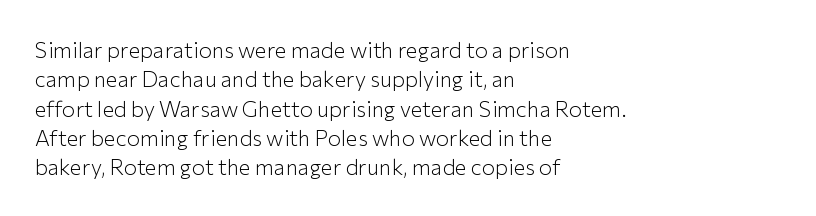
{"italic": "no", "bold": "no", "underline": "no", "align": "left", "line_spacing": "normal", "line_spacing_ratio": 1.33, "letter_spacing": "normal", "letter_spacing_em": 0.0, "glyph_px": 22}
